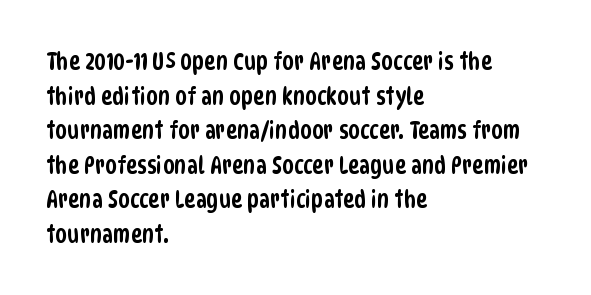
Q: Is the text underlined? A: No.
Q: How is the paragraph aligned? A: Left-aligned.
Q: Is the spacing between letters normal or unusually wide? A: Normal.
Q: Is the spacing between lines tight, normal or loose? A: Normal.
